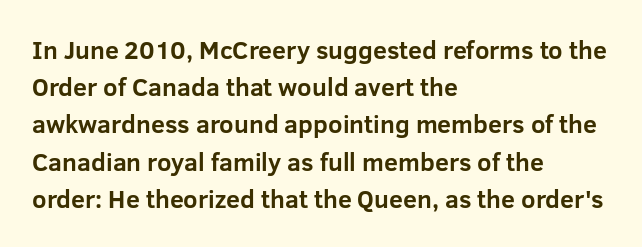
{"italic": "no", "bold": "yes", "underline": "no", "align": "left", "line_spacing": "normal", "line_spacing_ratio": 1.49, "letter_spacing": "normal", "letter_spacing_em": 0.0, "glyph_px": 25}
